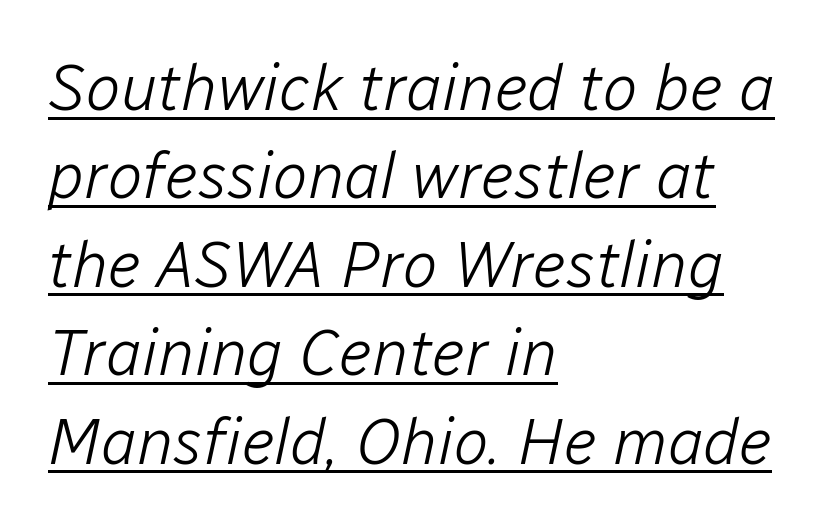
{"italic": "yes", "lean": "right", "slant_degrees": 12, "bold": "no", "weight": "light", "width": "normal", "stroke_contrast": "low", "x_height": "medium", "monospaced": "no", "underline": "yes", "align": "left", "line_spacing": "normal", "line_spacing_ratio": 1.36, "letter_spacing": "normal", "letter_spacing_em": 0.0, "glyph_px": 65}
